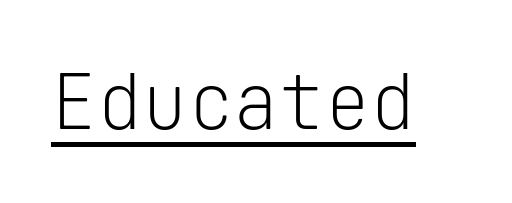
{"serif": "no", "italic": "no", "bold": "no", "weight": "light", "width": "normal", "stroke_contrast": "low", "x_height": "medium", "monospaced": "yes", "underline": "yes", "letter_spacing": "normal", "letter_spacing_em": 0.0, "glyph_px": 76}
